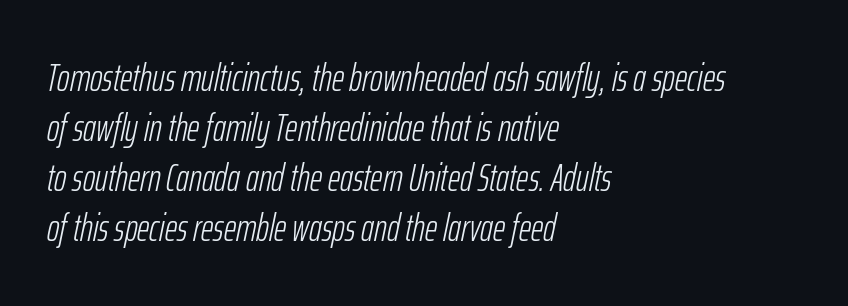
The typesetting does not lean heavy: it is not bold. Underline: absent. This sample uses plain, unmodified letter spacing. In terms of posture, this sample is oblique. A typesetter would call this leading conventional body-copy spacing. Layout note: lines flush left.
